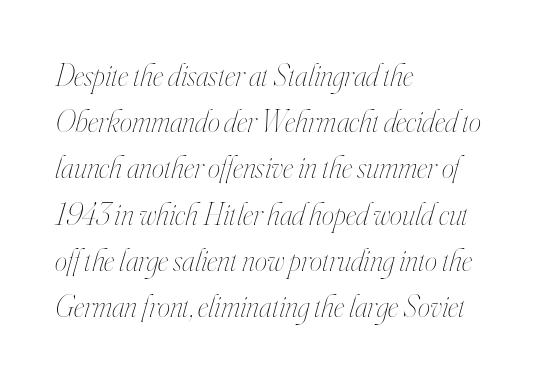
Is the block centered? No — it sits flush against the left margin. A typesetter would call this leading conventional body-copy spacing. Looks like regular typesetting: each glyph gets only the width it needs. The letters look calm and open, with moderate or lighter stems. Underline: absent.
